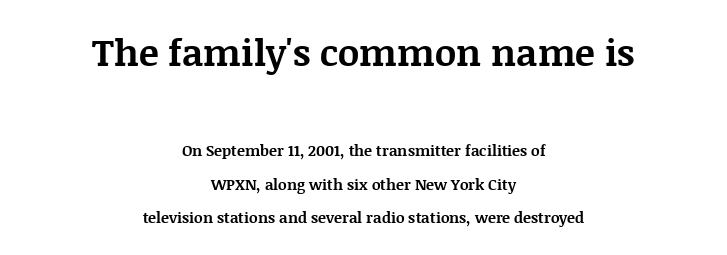
The image shows 37 px bold serif type, upright; set centered, loose line spacing (2.25x), normal letter spacing, not underlined; the first (top) block is 2.47x larger; medium stroke contrast and a large x-height.
